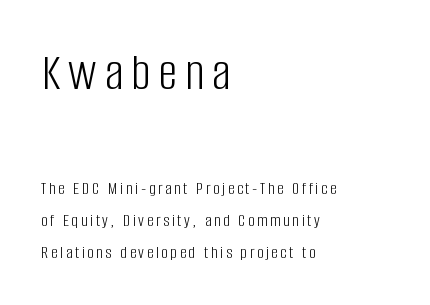
{"serif": "no", "italic": "no", "bold": "no", "weight": "light", "width": "condensed", "stroke_contrast": "low", "x_height": "large", "monospaced": "no", "underline": "no", "align": "left", "line_spacing_ratio": 1.77, "larger_block": "first", "size_ratio": 2.94, "glyph_px": 53}
